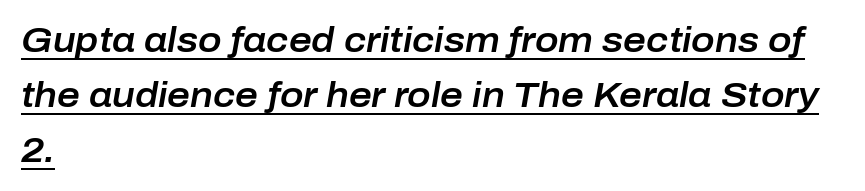
{"italic": "yes", "lean": "right", "slant_degrees": 10, "width": "normal", "stroke_contrast": "low", "x_height": "medium", "monospaced": "no", "underline": "yes", "align": "left", "line_spacing": "normal", "line_spacing_ratio": 1.57, "letter_spacing": "normal", "letter_spacing_em": 0.0, "glyph_px": 35}
